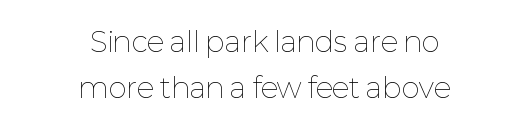
{"italic": "no", "bold": "no", "weight": "thin", "width": "normal", "stroke_contrast": "low", "x_height": "medium", "monospaced": "no", "underline": "no", "align": "center", "line_spacing": "normal", "line_spacing_ratio": 1.65, "letter_spacing": "normal", "letter_spacing_em": 0.0, "glyph_px": 28}
